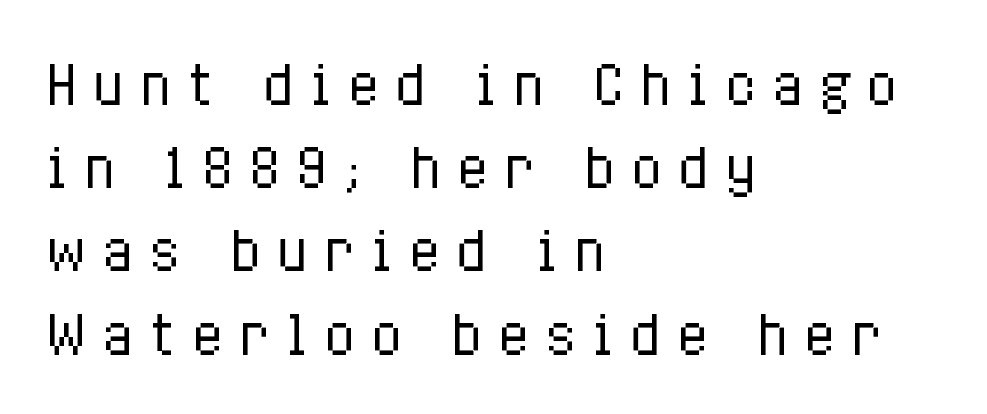
Q: Is the text bold? A: No.
Q: Is the text italic (slanted)? A: No, it is upright.
Q: Is the text underlined? A: No.
Q: How is the paragraph aligned? A: Left-aligned.
Q: Is the spacing between letters normal or unusually wide? A: Unusually wide.
Q: Is the spacing between lines tight, normal or loose? A: Normal.
Q: Width (condensed, normal, or wide)? A: Condensed.
Q: Stroke contrast? A: Low.
Q: x-height? A: Medium.
Q: Monospaced? A: No.
